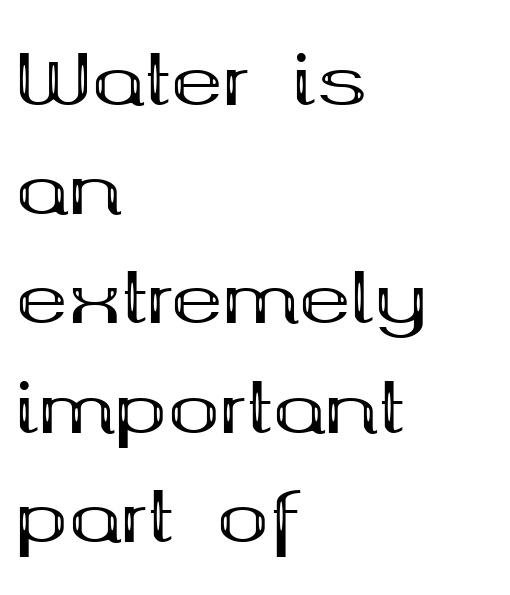
Students, observe: this is what conventionally led text looks like. Set as a true bold cut, around the 700 mark. In terms of letterform style, serifs are clearly present. No word sits above an underline. Which margin do the lines hug? The left one — the right edge is uneven. Tracking here is standard; glyphs follow each other at the usual distance.
